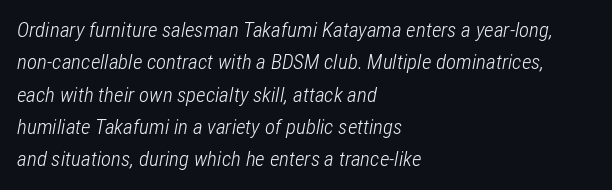
{"italic": "yes", "lean": "right", "slant_degrees": 12, "bold": "no", "underline": "no", "align": "left", "line_spacing": "normal", "line_spacing_ratio": 1.54, "letter_spacing": "normal", "letter_spacing_em": 0.0, "glyph_px": 21}
